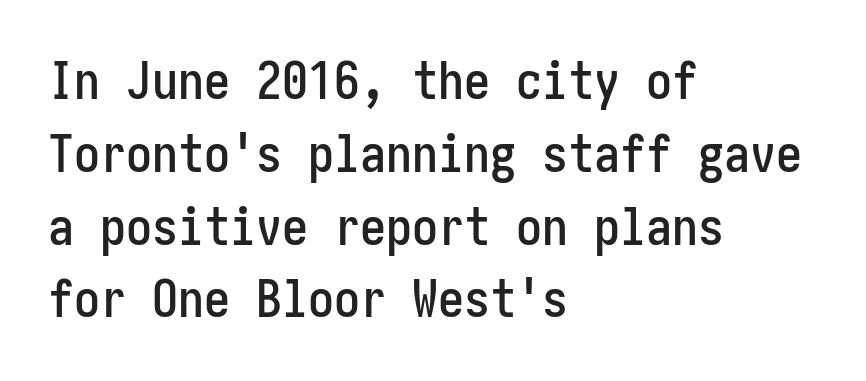
{"serif": "no", "italic": "no", "width": "condensed", "stroke_contrast": "low", "x_height": "medium", "underline": "no", "align": "left", "line_spacing": "normal", "line_spacing_ratio": 1.4, "letter_spacing": "normal", "letter_spacing_em": 0.0, "glyph_px": 52}
